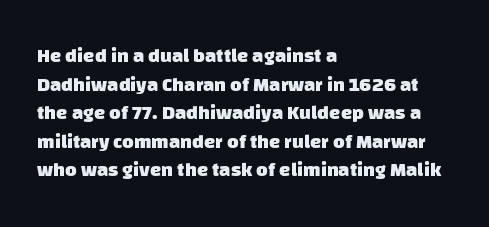
{"bold": "yes", "underline": "no", "align": "left", "line_spacing": "normal", "line_spacing_ratio": 1.43, "letter_spacing": "normal", "letter_spacing_em": 0.0, "glyph_px": 20}
